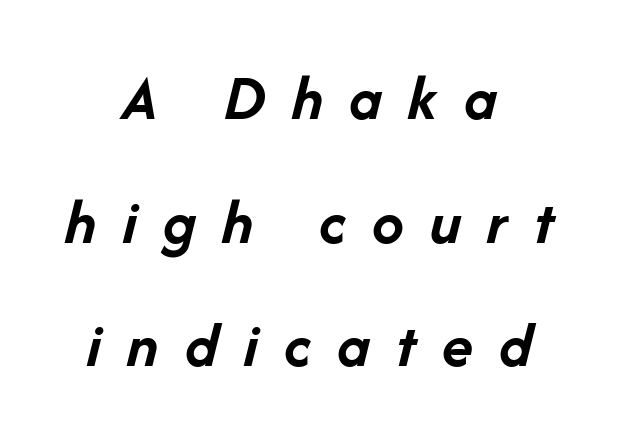
{"italic": "yes", "lean": "right", "slant_degrees": 14, "bold": "yes", "weight": "semibold", "width": "normal", "stroke_contrast": "low", "x_height": "medium", "monospaced": "no", "underline": "no", "align": "center", "line_spacing": "loose", "line_spacing_ratio": 1.93, "letter_spacing": "wide", "letter_spacing_em": 0.41, "glyph_px": 64}
